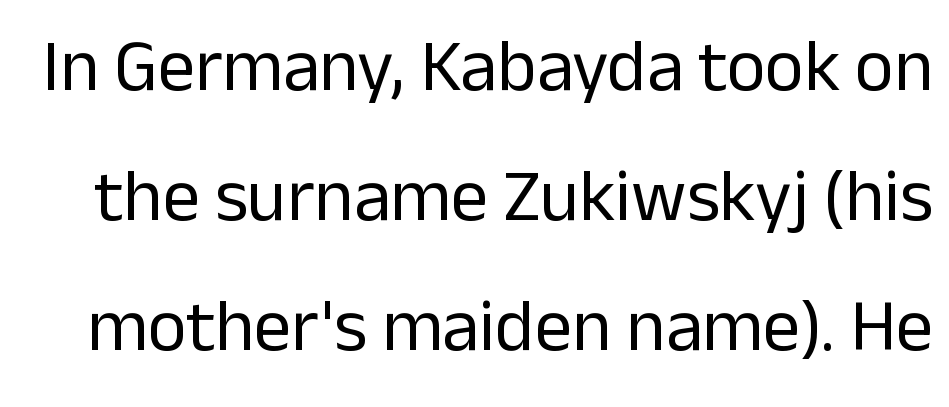
{"serif": "no", "italic": "no", "bold": "no", "weight": "regular", "width": "normal", "stroke_contrast": "low", "x_height": "medium", "monospaced": "no", "underline": "no", "line_spacing_ratio": 1.76, "letter_spacing": "normal", "letter_spacing_em": 0.0, "glyph_px": 74}
